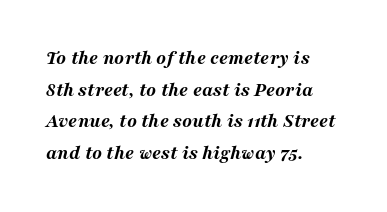
The foot of each line stays bare and open. The horizontal fit of the characters is conventional and even. There's an unmistakable incline to the writing here. Thick stems and heavy bowls — unmistakably bold.
